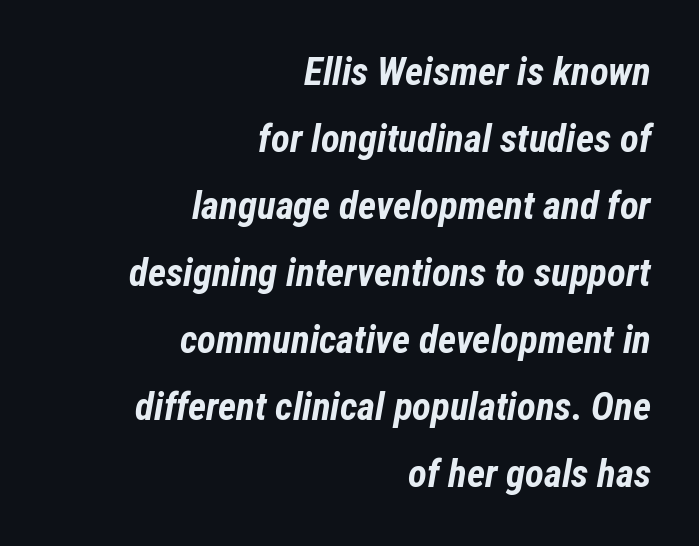
The face used here has a pronounced slope to its letters. These words are printed bold, with thick strokes throughout. Character widths vary here, with narrow letters taking less room than wide ones. Does extra space separate the letters? No, they use regular spacing.
